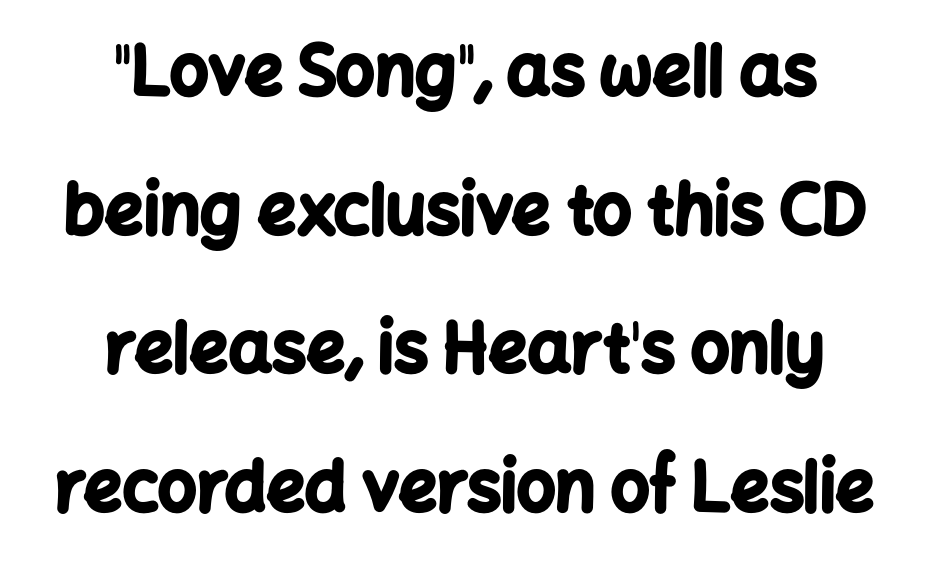
{"serif": "no", "italic": "no", "bold": "yes", "weight": "bold", "width": "normal", "stroke_contrast": "low", "x_height": "medium", "monospaced": "no", "underline": "no", "align": "center", "line_spacing": "loose", "line_spacing_ratio": 2.04, "letter_spacing": "normal", "letter_spacing_em": 0.0, "glyph_px": 68}
